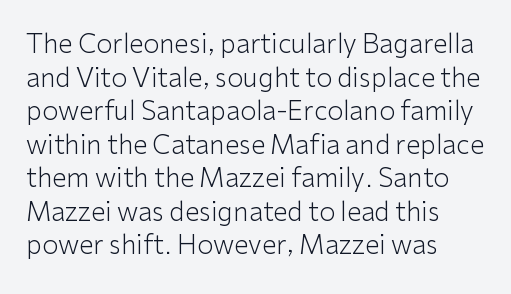
The image shows 26 px text type, upright; set left-aligned, normal line spacing (1.29x), normal letter spacing, not underlined.
